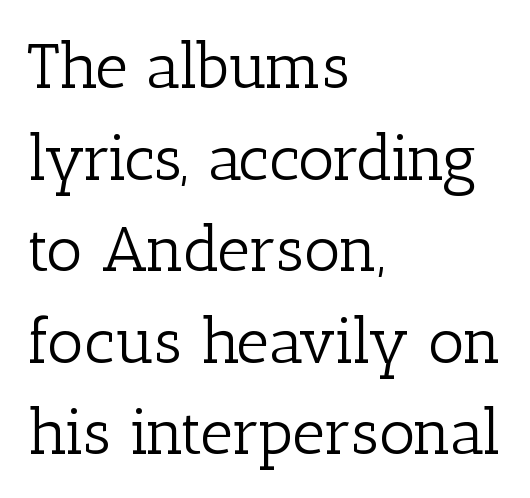
Q: Is the text bold? A: No.
Q: Is the text italic (slanted)? A: No, it is upright.
Q: Is the typeface a serif or a sans-serif typeface? A: Serif.
Q: Is the text underlined? A: No.
Q: How is the paragraph aligned? A: Left-aligned.
Q: Is the spacing between letters normal or unusually wide? A: Normal.
Q: Is the spacing between lines tight, normal or loose? A: Normal.
Q: Width (condensed, normal, or wide)? A: Normal.
Q: Stroke contrast? A: Low.
Q: x-height? A: Medium.
Q: Monospaced? A: No.
